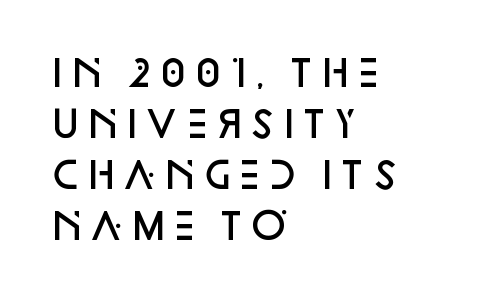
{"serif": "no", "italic": "no", "bold": "semi", "weight": "semibold", "width": "normal", "stroke_contrast": "low", "x_height": "large", "monospaced": "no", "underline": "no", "align": "left", "line_spacing": "normal", "line_spacing_ratio": 1.42, "letter_spacing": "normal", "letter_spacing_em": 0.0, "glyph_px": 36}
